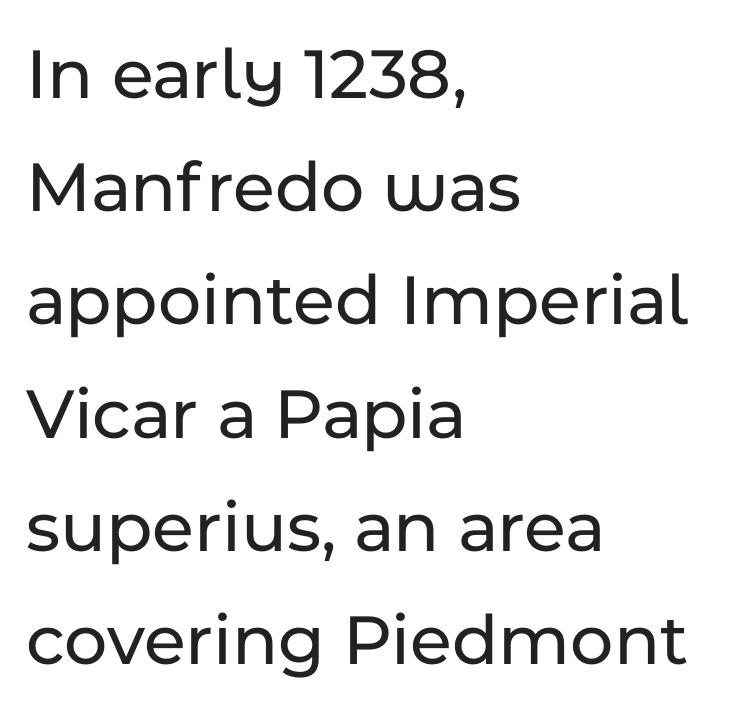
Nope, no serifs anywhere on these letters. You could not count columns in this text — the font is proportionally spaced. Bare-footed words on every line. Glyph-to-glyph distance matches everyday printed text.
